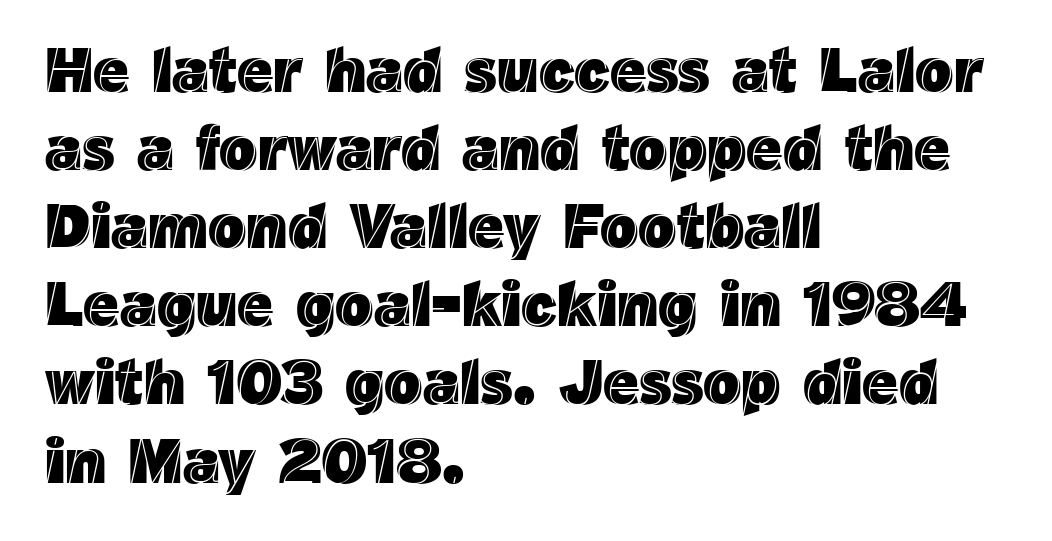
Q: Is the text italic (slanted)? A: No, it is upright.
Q: Is the text underlined? A: No.
Q: How is the paragraph aligned? A: Left-aligned.
Q: Is the spacing between letters normal or unusually wide? A: Normal.
Q: Width (condensed, normal, or wide)? A: Normal.
Q: x-height? A: Medium.
Q: Monospaced? A: No.
